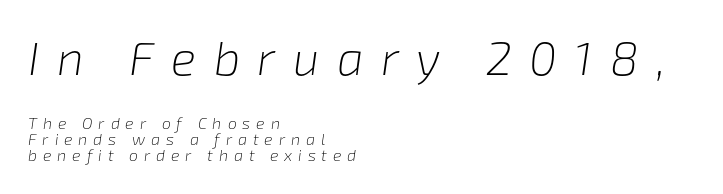
{"italic": "yes", "lean": "right", "slant_degrees": 8, "bold": "no", "weight": "light", "width": "normal", "stroke_contrast": "low", "x_height": "medium", "monospaced": "no", "underline": "no", "align": "left", "line_spacing": "tight", "line_spacing_ratio": 1.01, "letter_spacing": "wide", "letter_spacing_em": 0.37, "larger_block": "first", "size_ratio": 2.94, "glyph_px": 47}
